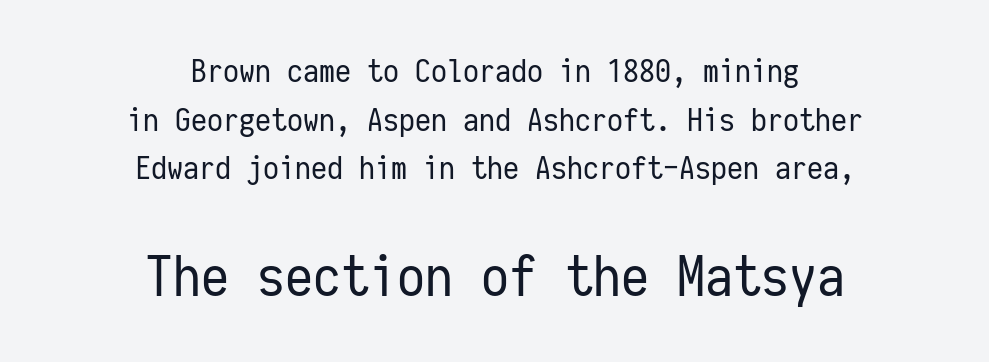
Is this a fixed-width face? Yes — each glyph sits in an identical cell. You could call the tracking neutral — neither tight nor loose. The space directly below the letters is spotless. Both edges are ragged and mirror each other, which tells us the setting is centered.
